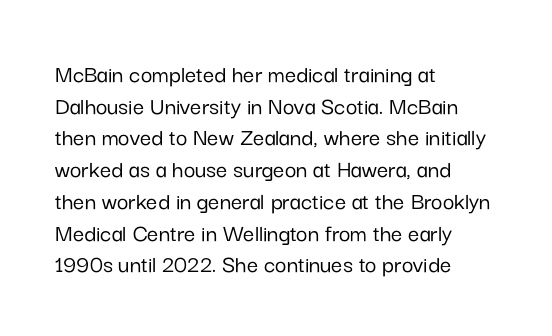
{"italic": "no", "underline": "no", "align": "left", "line_spacing": "normal", "line_spacing_ratio": 1.27, "letter_spacing": "normal", "letter_spacing_em": 0.0, "glyph_px": 25}
